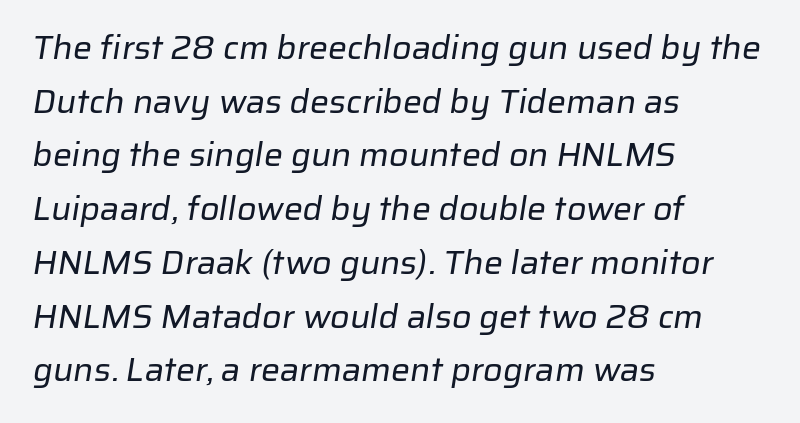
{"serif": "no", "bold": "no", "weight": "regular", "width": "normal", "stroke_contrast": "low", "x_height": "medium", "monospaced": "no", "underline": "no", "align": "left", "line_spacing": "normal", "line_spacing_ratio": 1.58, "letter_spacing": "normal", "letter_spacing_em": 0.0, "glyph_px": 34}
